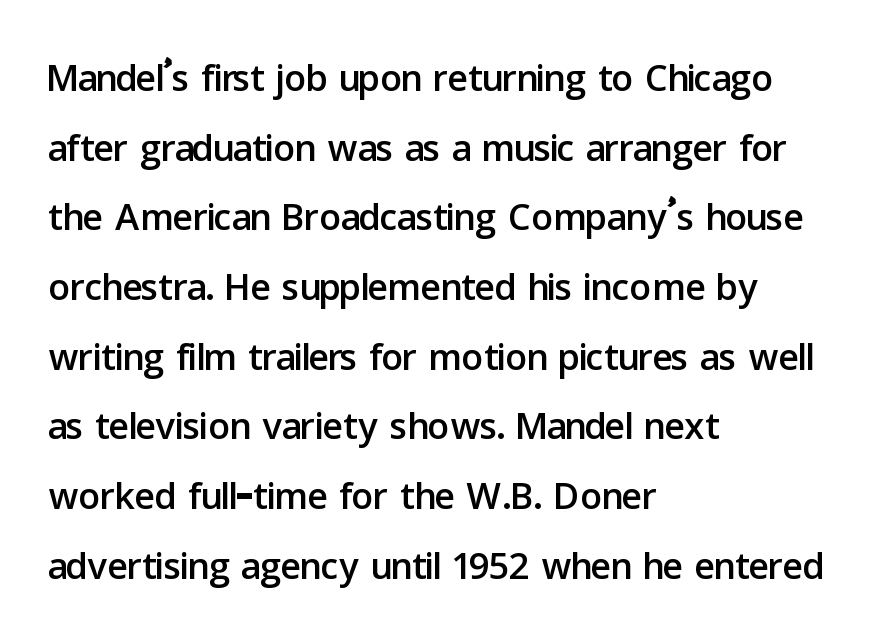
The image shows 54 px sans-serif type, upright; set left-aligned, normal line spacing (1.29x), normal letter spacing, not underlined; low stroke contrast and a medium x-height.
